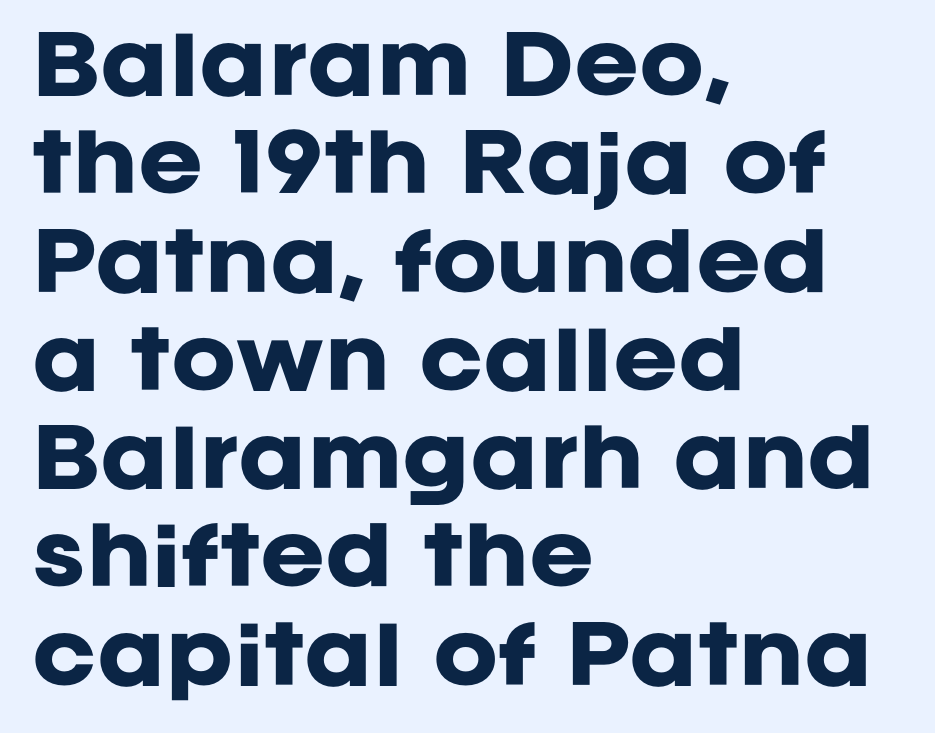
{"serif": "no", "italic": "no", "bold": "yes", "weight": "heavy", "width": "normal", "stroke_contrast": "low", "x_height": "large", "monospaced": "no", "underline": "no", "align": "left", "line_spacing": "normal", "line_spacing_ratio": 1.26, "letter_spacing": "normal", "letter_spacing_em": 0.0, "glyph_px": 78}
